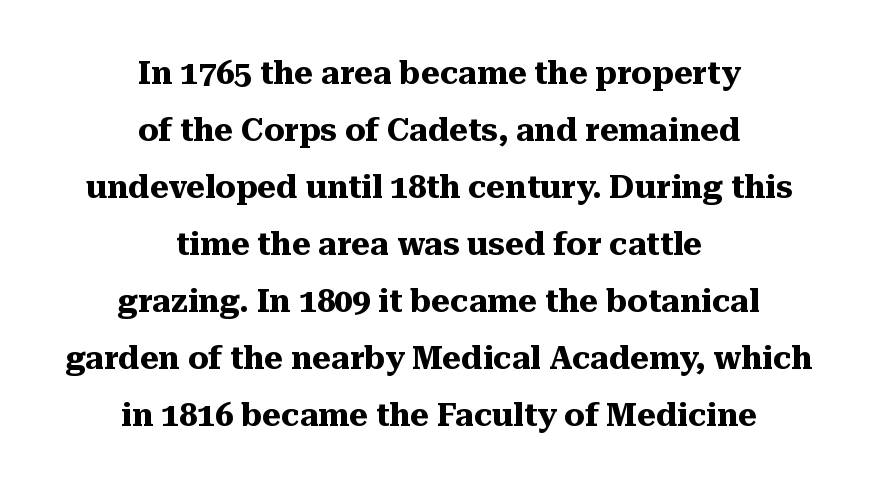
The image shows 32 px heavy serif type, upright; set centered, line spacing 1.78x, normal letter spacing, not underlined; medium stroke contrast and a medium x-height.
